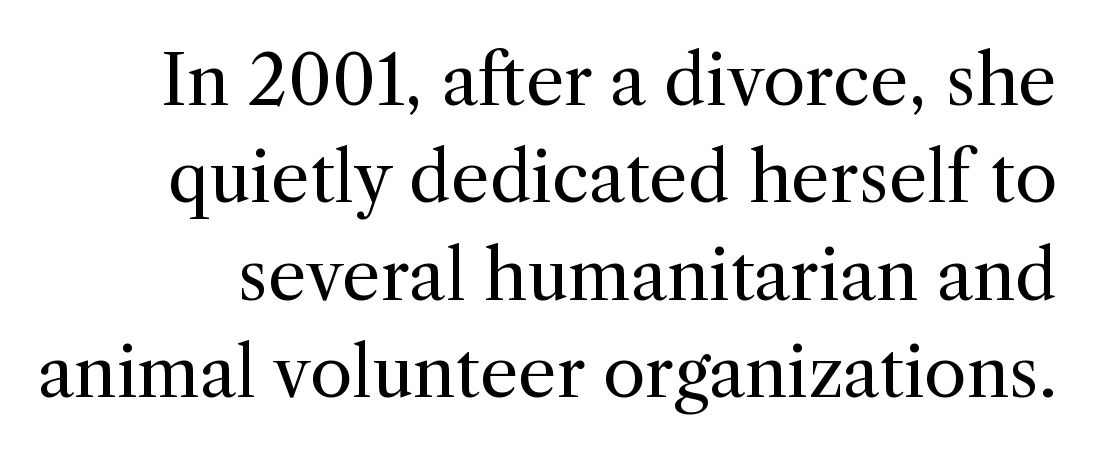
The image shows 69 px regular-weight serif type, upright; set normal line spacing (1.41x), normal letter spacing, not underlined; a medium x-height.
